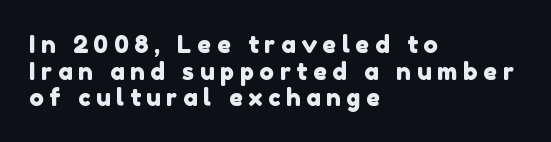
Q: Is the text underlined? A: No.
Q: How is the paragraph aligned? A: Left-aligned.
Q: Is the spacing between letters normal or unusually wide? A: Unusually wide.
Q: Is the spacing between lines tight, normal or loose? A: Tight.
